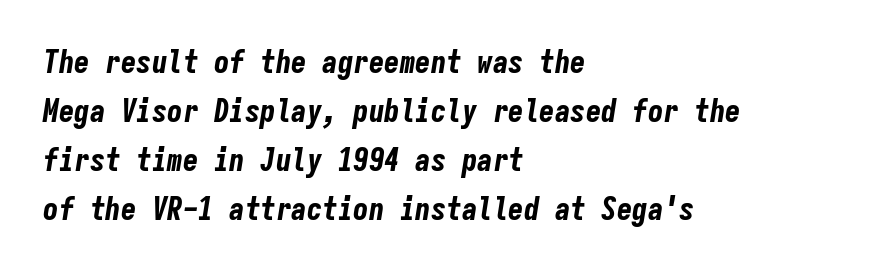
{"italic": "yes", "lean": "right", "slant_degrees": 9, "bold": "yes", "weight": "bold", "width": "condensed", "stroke_contrast": "low", "x_height": "medium", "monospaced": "yes", "underline": "no", "align": "left", "line_spacing": "normal", "line_spacing_ratio": 1.58, "letter_spacing": "normal", "letter_spacing_em": 0.0, "glyph_px": 31}
